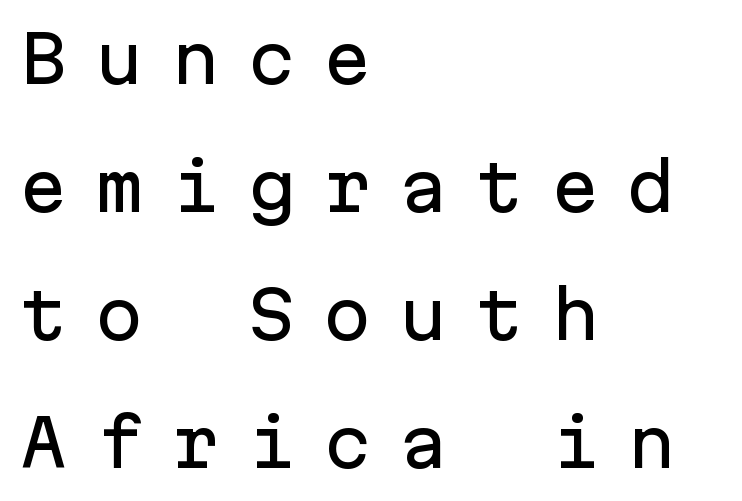
{"serif": "no", "italic": "no", "width": "normal", "stroke_contrast": "low", "x_height": "medium", "monospaced": "yes", "underline": "no", "align": "left", "line_spacing": "loose", "line_spacing_ratio": 1.97, "letter_spacing": "wide", "letter_spacing_em": 0.42, "glyph_px": 65}
